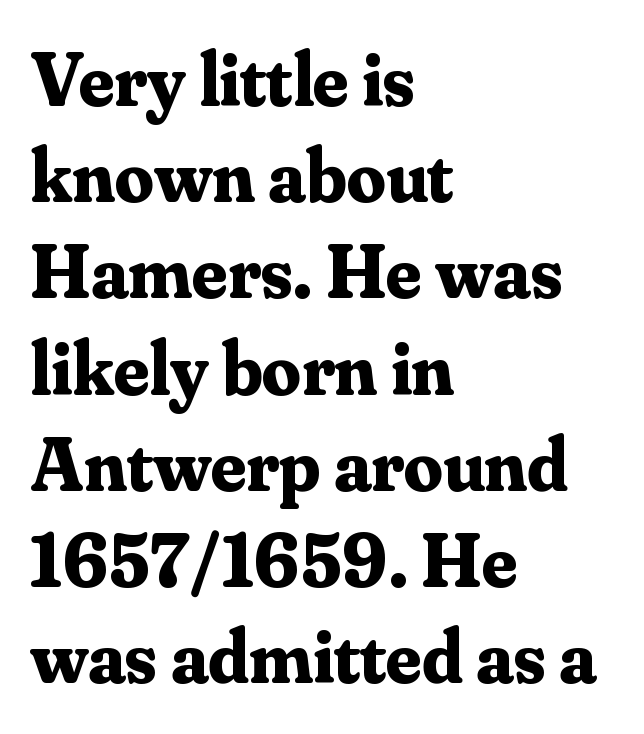
The image shows 77 px bold serif type, upright; set left-aligned, normal line spacing (1.25x), normal letter spacing, not underlined; medium stroke contrast and a small x-height.
